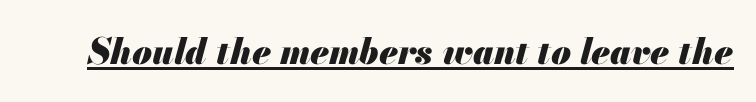
Yep, that's italic — everything's leaning. Observe the ordinary spacing: letters are neighbours, not strangers. Has an underline been added? It has. Each letter keeps its own natural width here, so spacing adapts to shape. On the weight axis this lands at bold, roughly 700.
